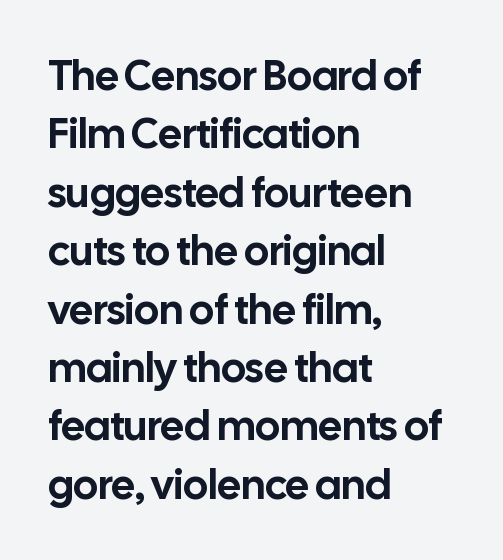
The image shows 42 px sans-serif type, upright; set left-aligned, normal line spacing (1.39x), normal letter spacing, not underlined; low stroke contrast and a medium x-height.
